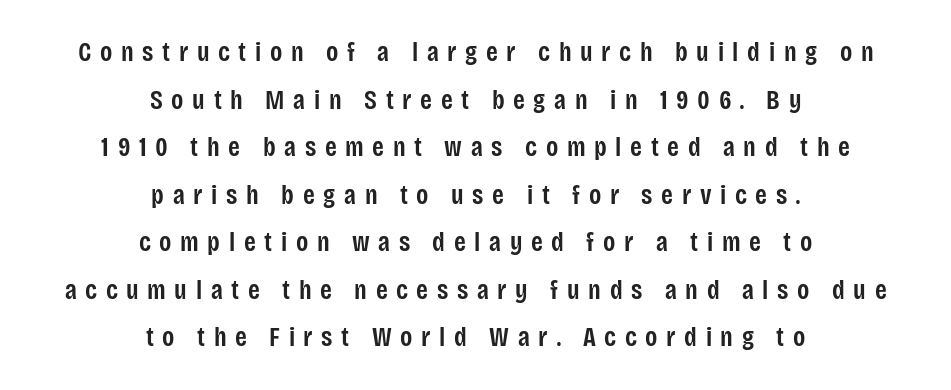
Q: Is the text bold? A: Semi-bold.
Q: Is the text italic (slanted)? A: No, it is upright.
Q: Is the text underlined? A: No.
Q: How is the paragraph aligned? A: Centered.
Q: Is the spacing between letters normal or unusually wide? A: Unusually wide.
